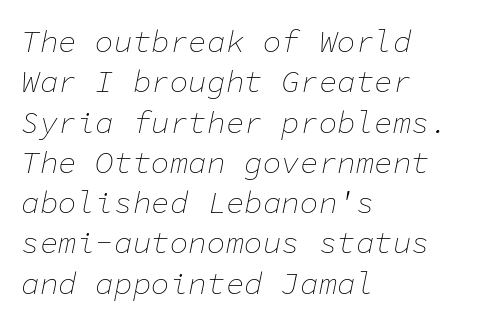
Q: Is the text bold? A: No.
Q: Is the text italic (slanted)? A: Yes, it leans right by about 11 degrees.
Q: Is the text underlined? A: No.
Q: How is the paragraph aligned? A: Left-aligned.
Q: Is the spacing between letters normal or unusually wide? A: Normal.
Q: Is the spacing between lines tight, normal or loose? A: Normal.
Q: Width (condensed, normal, or wide)? A: Normal.
Q: Stroke contrast? A: Low.
Q: x-height? A: Medium.
Q: Monospaced? A: Yes.
